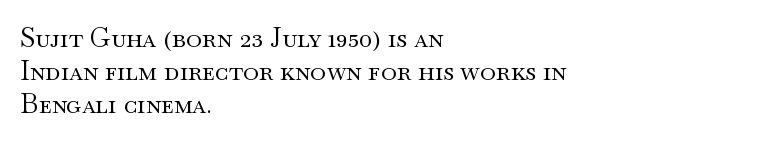
Q: Is the text bold? A: No.
Q: Is the text italic (slanted)? A: No, it is upright.
Q: Is the text underlined? A: No.
Q: How is the paragraph aligned? A: Left-aligned.
Q: Is the spacing between letters normal or unusually wide? A: Normal.
